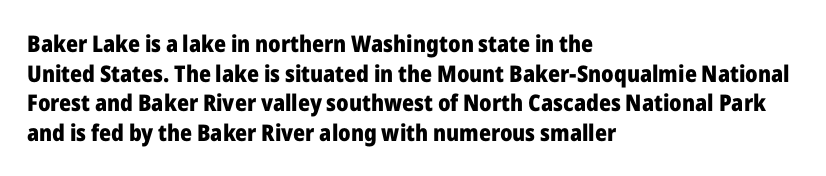
The image shows 23 px bold type, upright; set left-aligned, normal line spacing (1.29x), normal letter spacing, not underlined.
